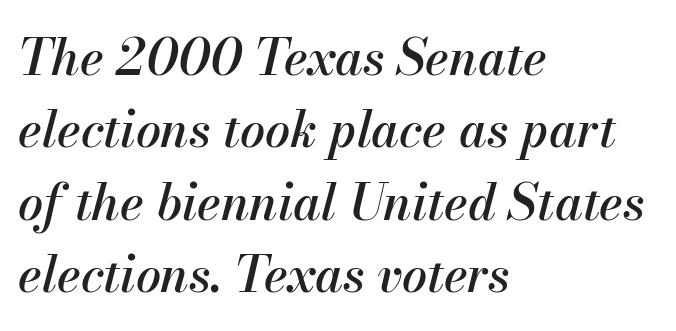
Q: Is the text italic (slanted)? A: Yes, it leans right by about 13 degrees.
Q: Is the text underlined? A: No.
Q: How is the paragraph aligned? A: Left-aligned.
Q: Is the spacing between letters normal or unusually wide? A: Normal.
Q: Is the spacing between lines tight, normal or loose? A: Normal.
Q: Width (condensed, normal, or wide)? A: Normal.
Q: Stroke contrast? A: Medium.
Q: x-height? A: Small.
Q: Monospaced? A: No.
